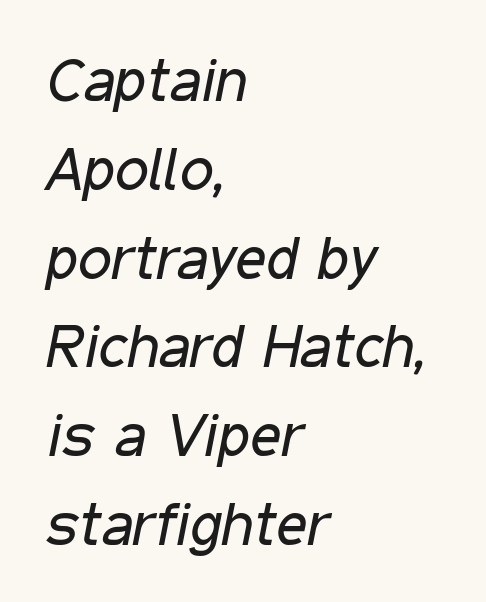
Q: Is the text bold? A: No.
Q: Is the text italic (slanted)? A: Yes, it leans right by about 11 degrees.
Q: Is the text underlined? A: No.
Q: How is the paragraph aligned? A: Left-aligned.
Q: Is the spacing between letters normal or unusually wide? A: Normal.
Q: Is the spacing between lines tight, normal or loose? A: Normal.
Q: Width (condensed, normal, or wide)? A: Condensed.
Q: Stroke contrast? A: Low.
Q: x-height? A: Medium.
Q: Monospaced? A: No.
